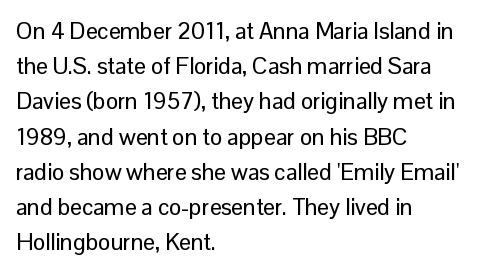
{"italic": "no", "underline": "no", "align": "left", "line_spacing": "normal", "line_spacing_ratio": 1.53, "letter_spacing": "normal", "letter_spacing_em": 0.0, "glyph_px": 23}
